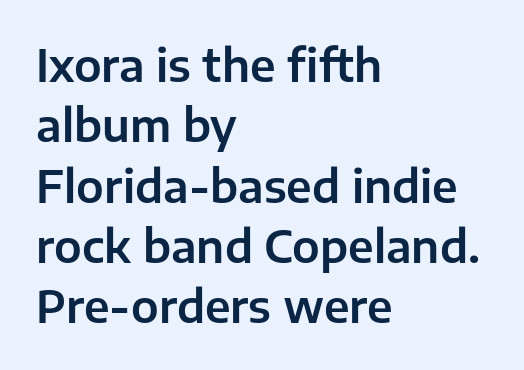
Layout note: lines flush left. It's the straight-up-and-down kind of type. Each letter keeps its own natural width here, so spacing adapts to shape. The space directly below the letters is spotless. Notice how descenders clear the ascenders below comfortably — that's standard leading. The rendering shows plain stroke endings on the letterforms — a sans-serif design.
